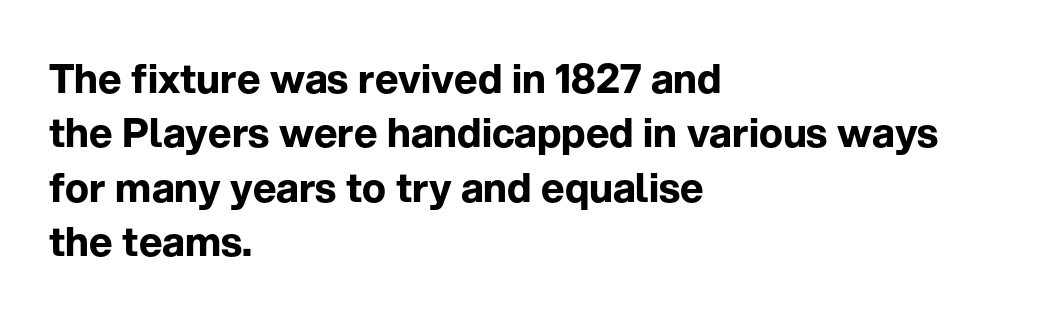
The paragraph has a hard left edge and a soft right edge. Here the glyphs are tracked normally, forming tight word shapes. Each letter keeps its own natural width here, so spacing adapts to shape. The typesetting leans heavy: a genuine bold. Does the type have serifs? No, each stem ends abruptly.
